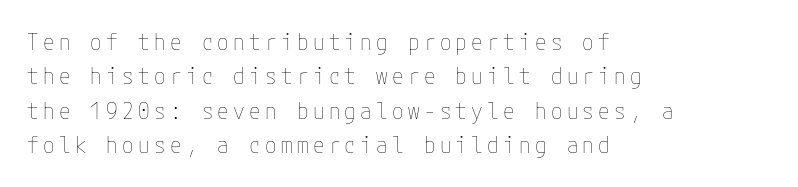
Q: Is the text bold? A: No.
Q: Is the text italic (slanted)? A: No, it is upright.
Q: Is the text underlined? A: No.
Q: How is the paragraph aligned? A: Left-aligned.
Q: Is the spacing between lines tight, normal or loose? A: Normal.
